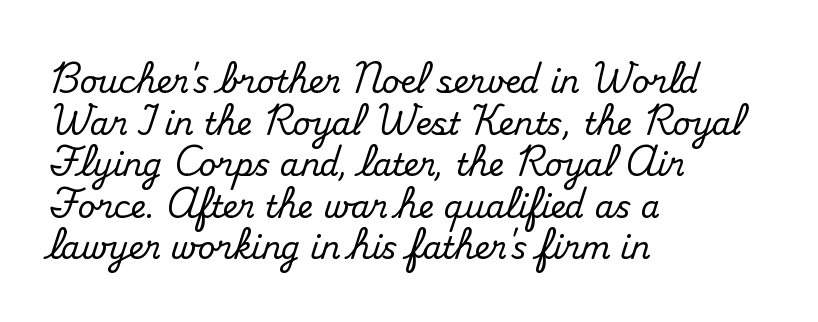
The image shows 31 px serif type; set left-aligned, normal line spacing (1.34x), normal letter spacing, not underlined; medium stroke contrast and a small x-height.
